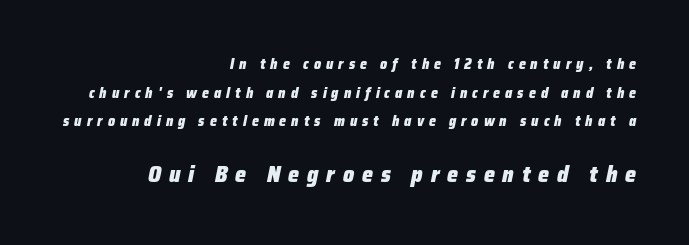
The image shows 22 px bold type, italic (leaning right); set right-aligned, loose line spacing (2.05x), unusually wide letter spacing (+0.36 em), not underlined; the second (bottom) block is 1.57x larger.
